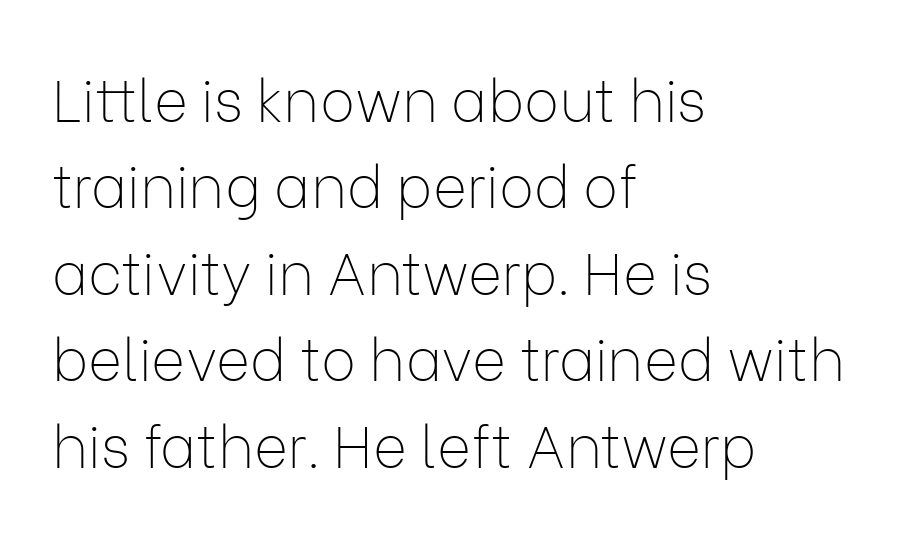
No heavy texture on the line: the type isn't bold. Think of a printed novel: that variable character pitch is what you see here. The font family rendered here belongs to the sans-serif group. The axis of the letterforms is exactly vertical.
